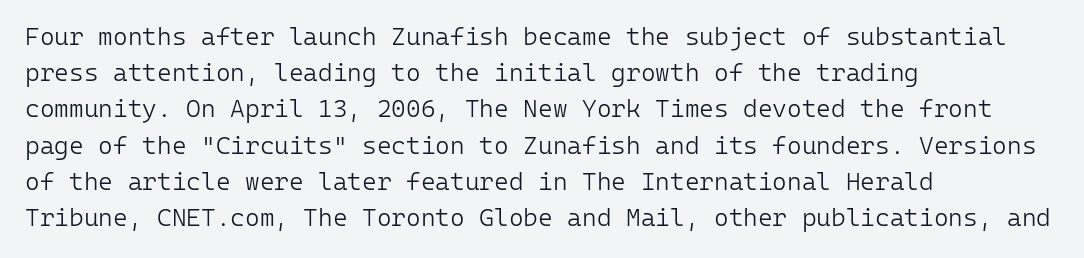
The cut favours lightness, reaching ordinary text weight at its darkest. Left-aligned paragraph, ragged on the right. There is no visible air inserted between adjacent glyphs. Has an underline been added? It has not. Upright lettering throughout. Leading matches the norm, producing a regular column.
